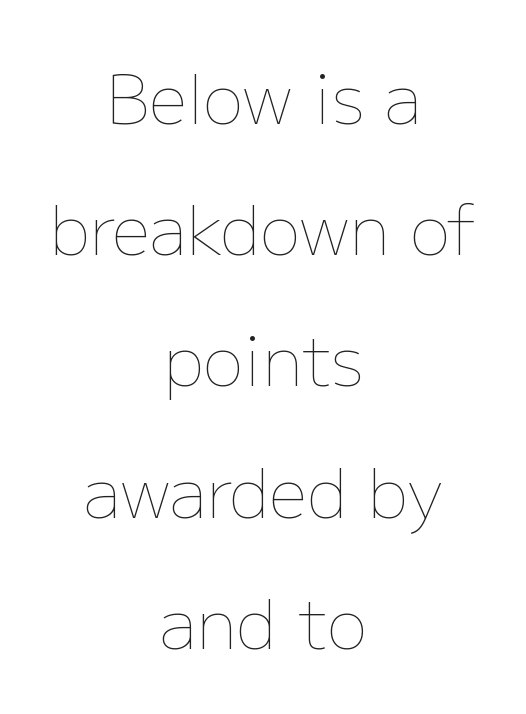
This sample is center-justified, so both line endings float freely. Tall strokes in this sample are plumb rather than angled. This reads as an unemphasized weight, regular at the heaviest. The foot of each line stays bare and open. You could not count columns in this text — the font is proportionally spaced. The line-height multiplier appears high, well above default.
